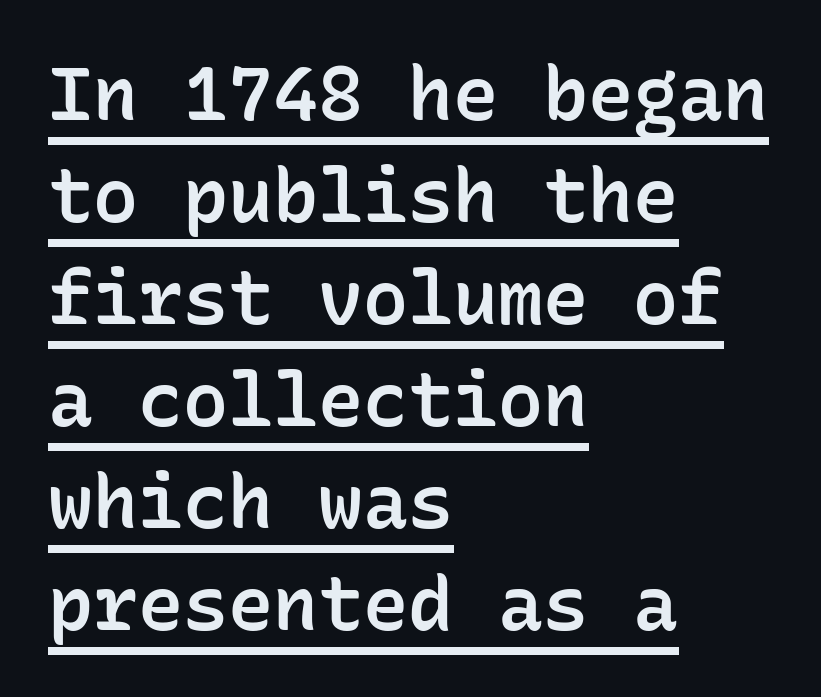
{"serif": "no", "italic": "no", "bold": "semi", "weight": "semibold", "width": "normal", "stroke_contrast": "low", "x_height": "medium", "monospaced": "yes", "underline": "yes", "align": "left", "line_spacing": "normal", "line_spacing_ratio": 1.36, "letter_spacing": "normal", "letter_spacing_em": 0.0, "glyph_px": 75}
